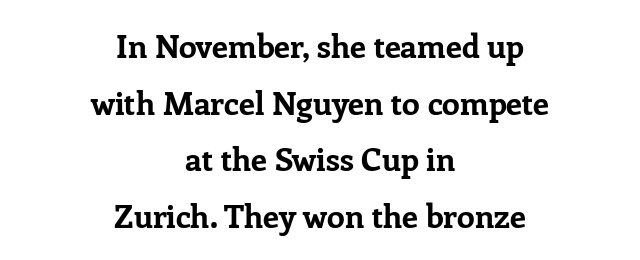
The image shows 32 px bold serif type, upright; set centered, line spacing 1.77x, normal letter spacing, not underlined; low stroke contrast and a medium x-height.
